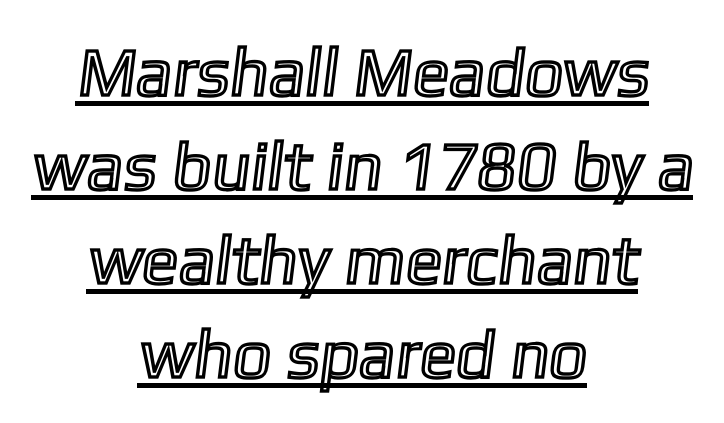
Q: Is the text underlined? A: Yes.
Q: How is the paragraph aligned? A: Centered.
Q: Is the spacing between letters normal or unusually wide? A: Normal.
Q: Is the spacing between lines tight, normal or loose? A: Normal.
Q: Width (condensed, normal, or wide)? A: Normal.
Q: x-height? A: Medium.
Q: Monospaced? A: No.
